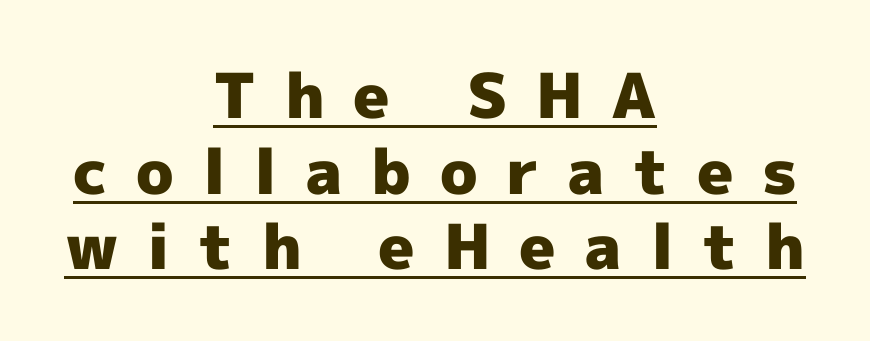
The image shows 62 px heavy sans-serif type, upright; set centered, line spacing 1.22x, unusually wide letter spacing (+0.46 em), underlined; a medium x-height.
